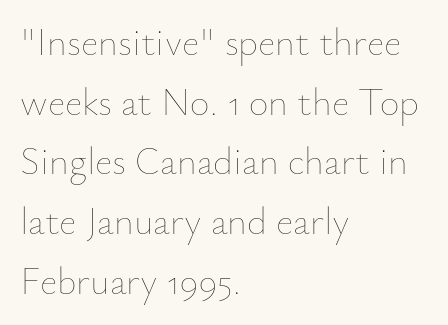
The rendering anchors every line to the left-hand side. Varying glyph widths throughout — classic text-font behaviour. Descender tails drop into unmarked territory. The letters sit at their default tracking, neither squeezed nor spread.
